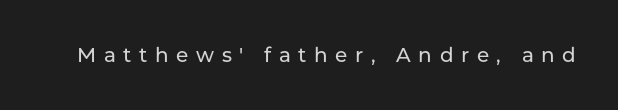
Q: Is the text italic (slanted)? A: No, it is upright.
Q: Is the text underlined? A: No.
Q: Is the spacing between letters normal or unusually wide? A: Unusually wide.
